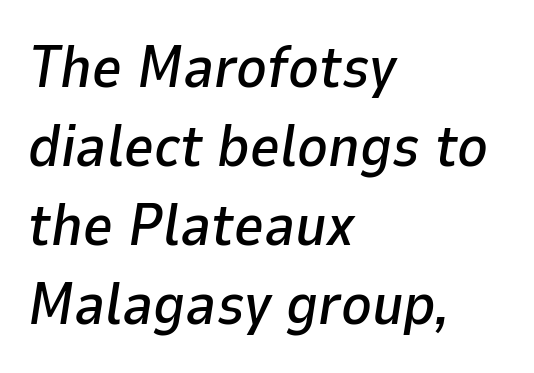
Nobody touched the tracking dial on this one. One glance says typical: line gaps are just what's usual. The ragged edge is on the right, which tells us the setting is flush left. Descenders hang freely into open space. Varying glyph widths throughout — classic text-font behaviour. Italic? Definitely — the glyphs are oblique.
